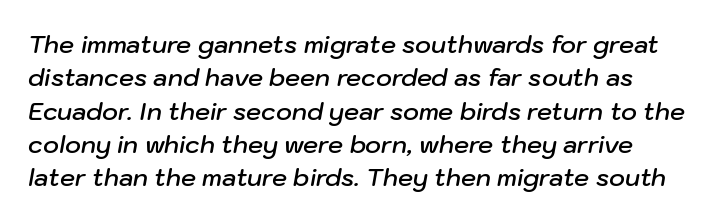
{"italic": "yes", "lean": "right", "slant_degrees": 10, "bold": "semi", "underline": "no", "line_spacing": "normal", "line_spacing_ratio": 1.39, "letter_spacing": "normal", "letter_spacing_em": 0.0, "glyph_px": 24}
